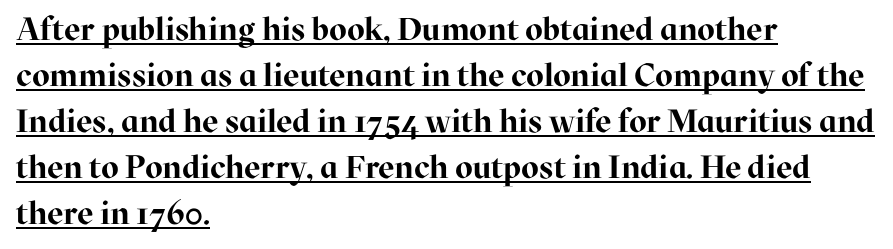
The image shows 32 px bold serif type, upright; set left-aligned, normal line spacing (1.44x), normal letter spacing, underlined; high stroke contrast and a medium x-height.
